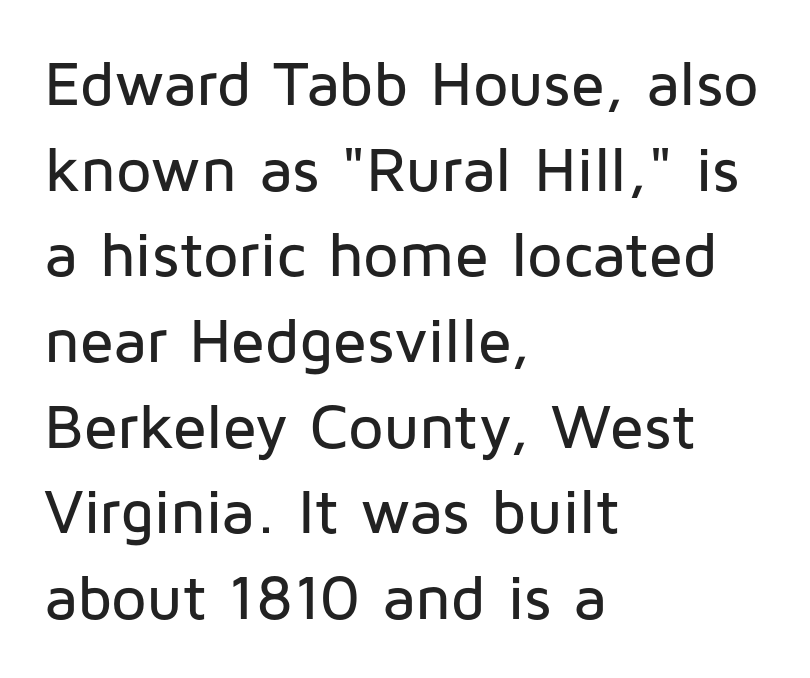
The horizontal fit of the characters is conventional and even. This rendering employs a face without finishing strokes, i.e., a sans-serif. This sample has the flowing, uneven cadence of proportional lettering. This block has exactly the height ordinary leading produces. A classic flush-left, rag-right setting is used for this passage. This sample uses an upright cut, with every glyph sitting square on the baseline.
